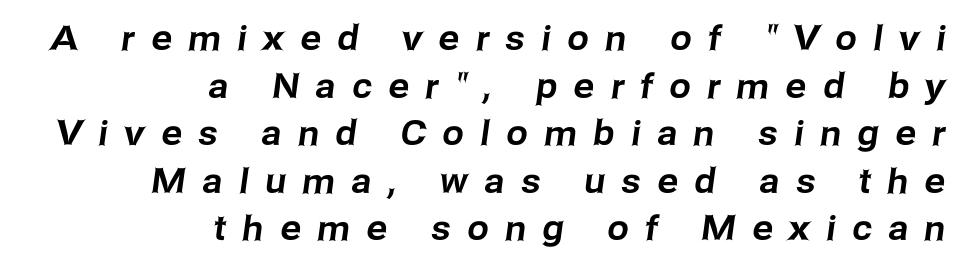
The image shows 34 px sans-serif type; set right-aligned, normal line spacing (1.4x), unusually wide letter spacing (+0.49 em), not underlined; low stroke contrast and a medium x-height.
